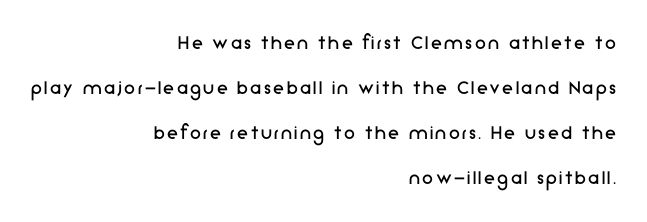
{"italic": "no", "bold": "no", "underline": "no", "align": "right", "line_spacing": "loose", "line_spacing_ratio": 2.04, "glyph_px": 22}
